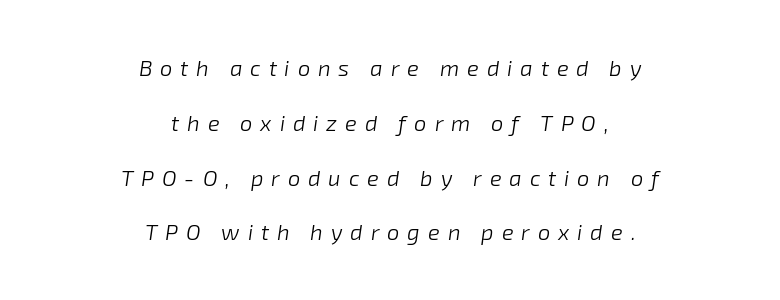
The image shows 22 px text type, italic (leaning right); set centered, loose line spacing (2.49x), unusually wide letter spacing (+0.36 em), not underlined.
